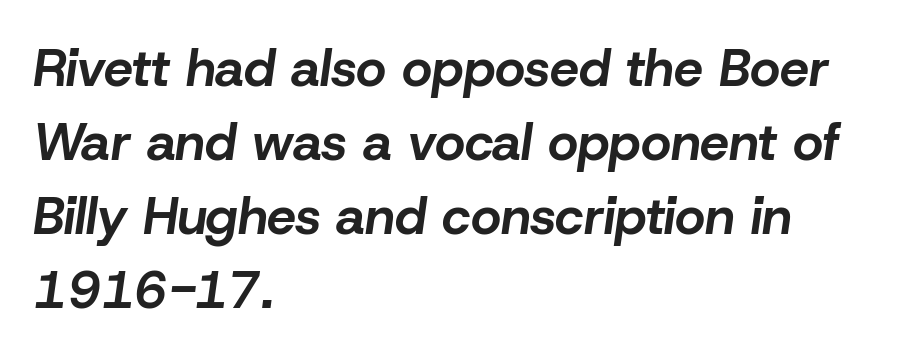
The image shows 52 px bold type, italic (leaning right); set left-aligned, normal line spacing (1.42x), normal letter spacing, not underlined; low stroke contrast and a medium x-height.
